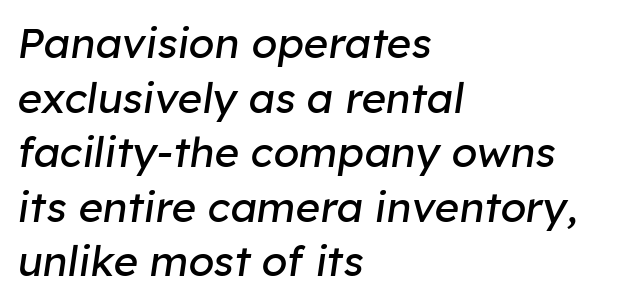
The image shows 42 px regular-weight type, italic (leaning right); set left-aligned, normal line spacing (1.3x), normal letter spacing, not underlined; low stroke contrast and a medium x-height.
